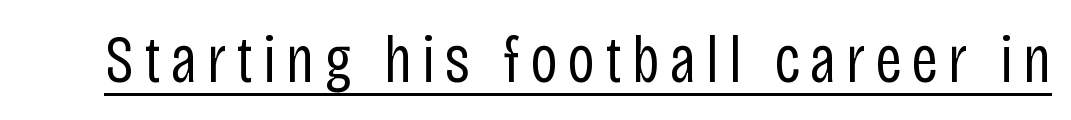
The image shows 66 px regular-weight, condensed sans-serif type, upright; set underlined; low stroke contrast and a large x-height.
